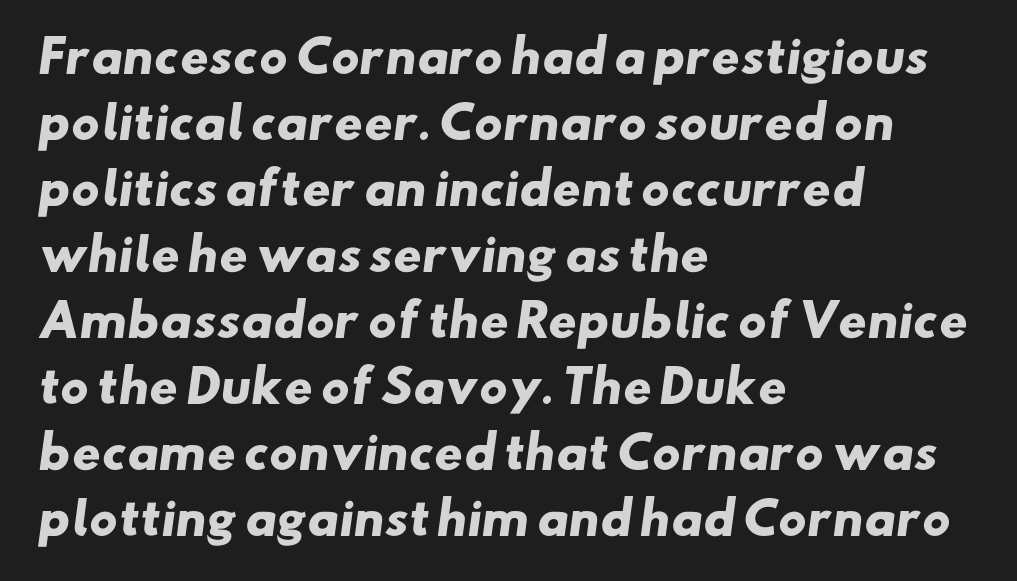
The image shows 44 px heavy, wide sans-serif type; set left-aligned, normal line spacing (1.5x), normal letter spacing, not underlined; low stroke contrast and a small x-height.
